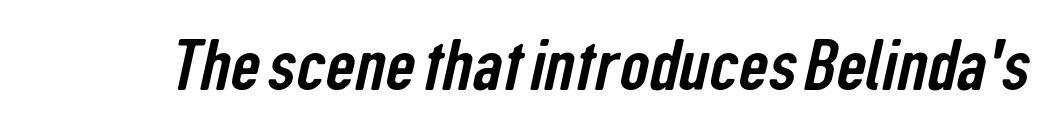
Q: Is the typeface a serif or a sans-serif typeface? A: Sans-serif.
Q: Is the text underlined? A: No.
Q: Is the spacing between letters normal or unusually wide? A: Normal.
Q: Width (condensed, normal, or wide)? A: Condensed.
Q: Stroke contrast? A: Low.
Q: x-height? A: Medium.
Q: Monospaced? A: No.
